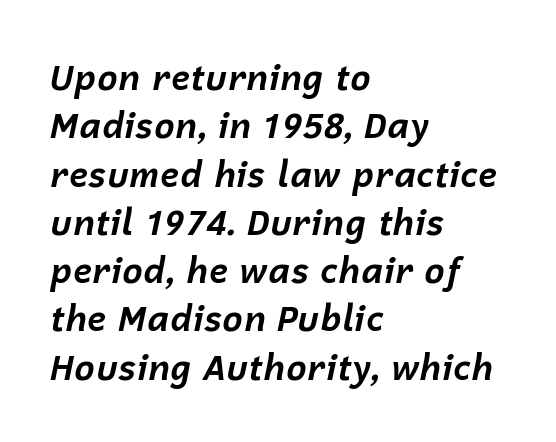
The image shows 35 px bold type, italic (leaning right); set left-aligned, normal line spacing (1.38x), normal letter spacing, not underlined; low stroke contrast and a medium x-height.
